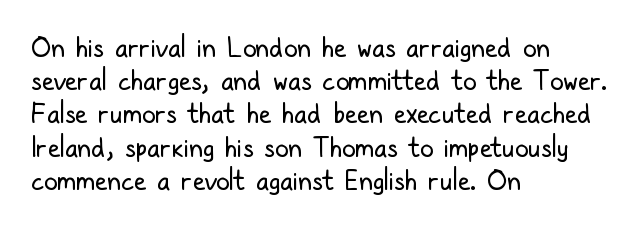
The zone under the glyphs is completely vacant. The passage is arranged the way most books set body copy — flush left. The type sits square on the baseline with zero lean. Weight: in the light-to-regular range. In terms of letterspacing, this is plain default setting.
